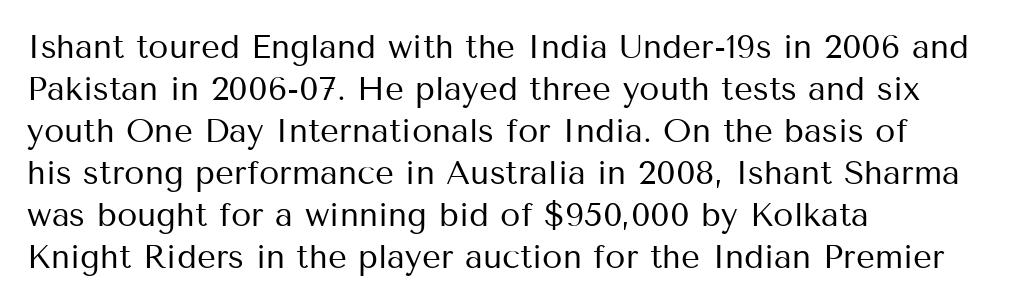
The image shows 33 px regular-weight sans-serif type, upright; set left-aligned, normal line spacing (1.27x), normal letter spacing, not underlined; medium stroke contrast and a medium x-height.
